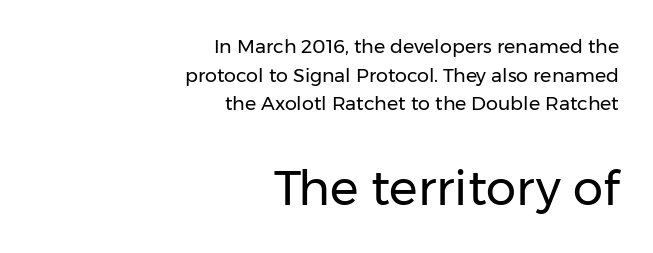
The image shows 48 px regular-weight sans-serif type, upright; set right-aligned, normal line spacing (1.51x), normal letter spacing, not underlined; the second (bottom) block is 2.53x larger; low stroke contrast and a medium x-height.
